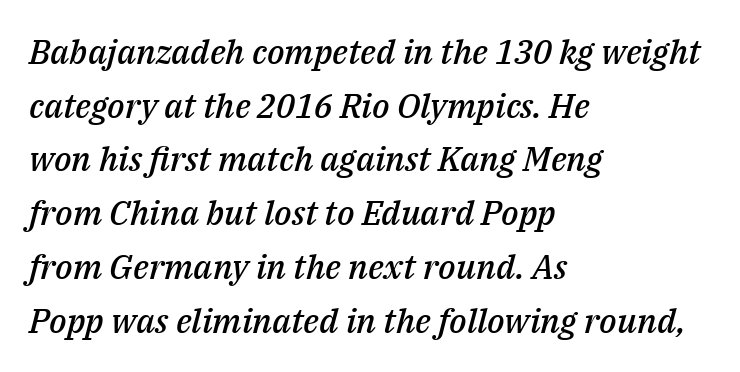
Q: Is the text bold? A: Semi-bold.
Q: Is the text italic (slanted)? A: Yes, it leans right by about 14 degrees.
Q: Is the text underlined? A: No.
Q: How is the paragraph aligned? A: Left-aligned.
Q: Is the spacing between letters normal or unusually wide? A: Normal.
Q: Is the spacing between lines tight, normal or loose? A: Normal.
Q: Width (condensed, normal, or wide)? A: Normal.
Q: Stroke contrast? A: Medium.
Q: x-height? A: Medium.
Q: Monospaced? A: No.
